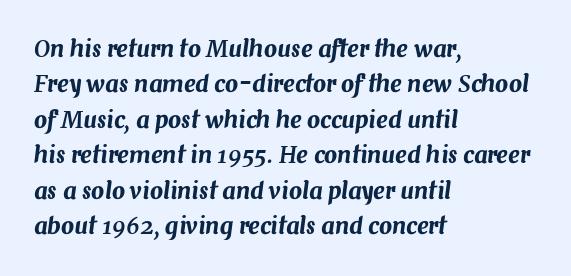
Q: Is the text italic (slanted)? A: Yes, it leans right by about 7 degrees.
Q: Is the text underlined? A: No.
Q: How is the paragraph aligned? A: Left-aligned.
Q: Is the spacing between letters normal or unusually wide? A: Normal.
Q: Is the spacing between lines tight, normal or loose? A: Normal.
